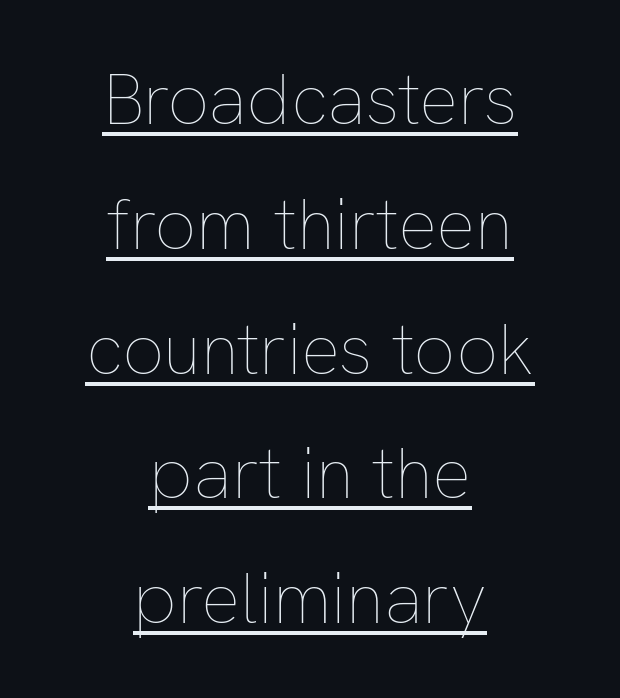
Ordinary non-slanted type is in use. Stems and bowls with no extra thickness — not bold. Think of a printed novel: that variable character pitch is what you see here. The passage is arranged like a title page — every line centered. Beneath each row of characters lies a ruled line.
